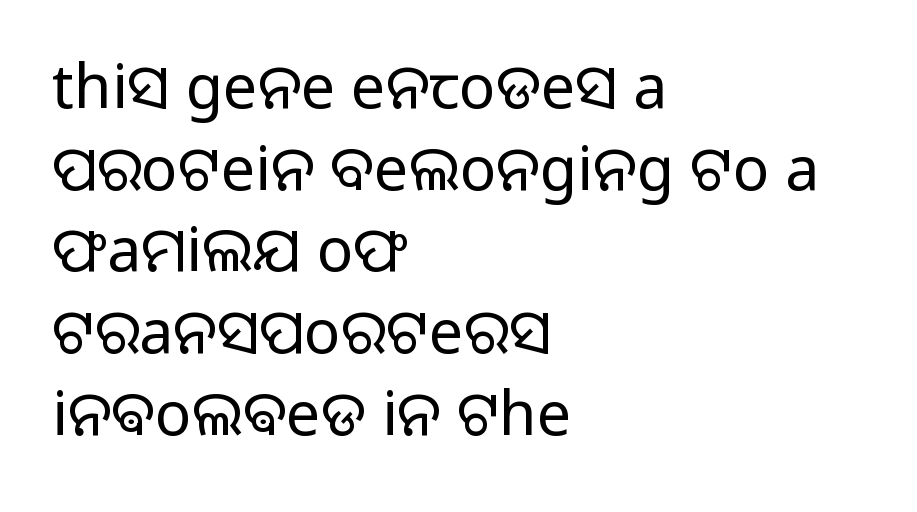
To sum up the face: it is a sans, with no serifs. Letters rest on an invisible, unmarked baseline. Students, observe: this is what conventionally led text looks like. The paragraph shown leans on its left margin. Ink coverage per letter is moderate at most. Inter-character spacing is left at the font's built-in metrics.
